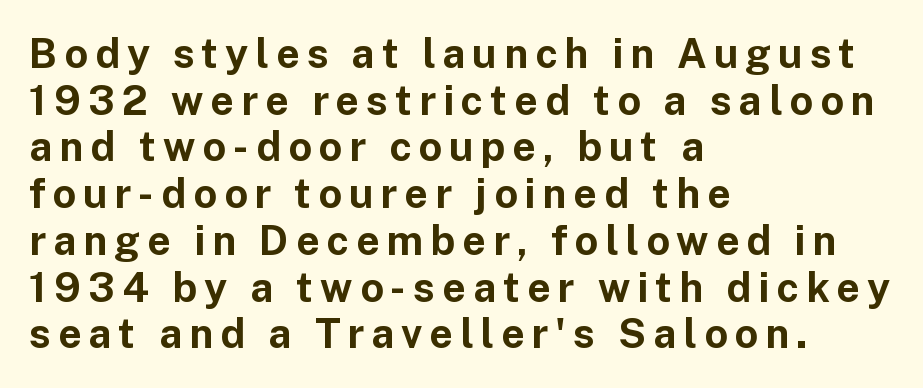
The image shows 41 px bold sans-serif type, upright; set left-aligned, tight line spacing (1.14x), not underlined; low stroke contrast and a medium x-height.
